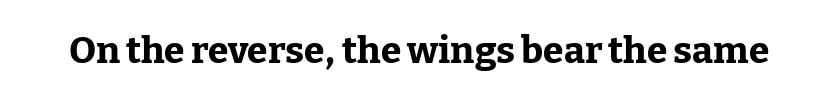
Look at the tracking — it's just the regular setting, nothing added. Every character sits straight up, as roman type does. Character widths vary here, with narrow letters taking less room than wide ones. Serifs: yes, visible at the terminals of the letterforms. Has an underline been added? It has not.
